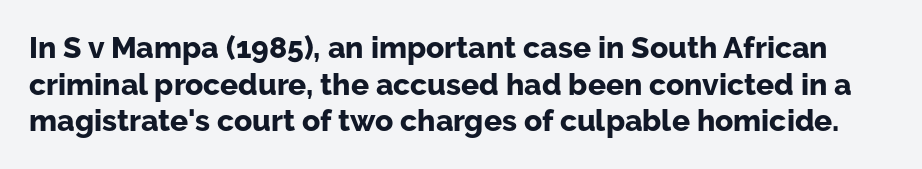
The rendering keeps characters at their native spacing. This is heavy type, rendered in bold. Honestly, there is no underline to notice here at all. The lettering stays uniformly vertical, giving the passage a roman look. You can tell from the bare stems that sans-serif type was used. Here the designer chose a conventional face with non-uniform glyph widths.
